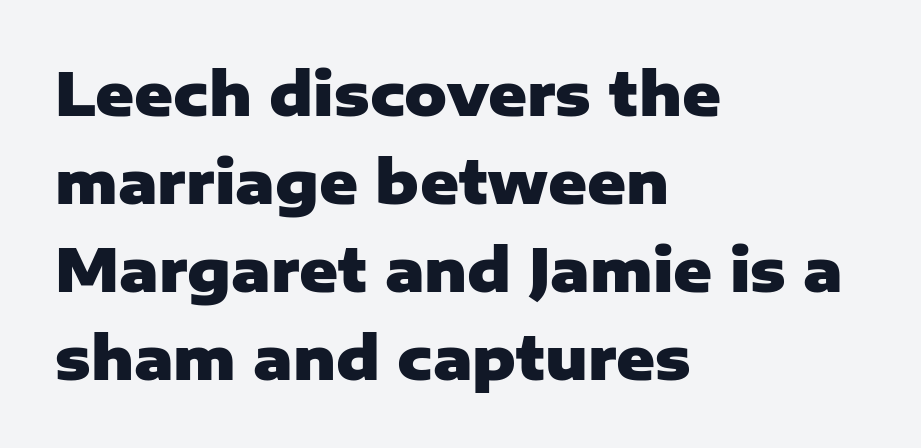
Q: Is the text bold? A: Yes.
Q: Is the text italic (slanted)? A: No, it is upright.
Q: Is the typeface a serif or a sans-serif typeface? A: Sans-serif.
Q: Is the text underlined? A: No.
Q: How is the paragraph aligned? A: Left-aligned.
Q: Is the spacing between letters normal or unusually wide? A: Normal.
Q: Is the spacing between lines tight, normal or loose? A: Normal.
Q: Width (condensed, normal, or wide)? A: Normal.
Q: Stroke contrast? A: Low.
Q: x-height? A: Medium.
Q: Monospaced? A: No.
